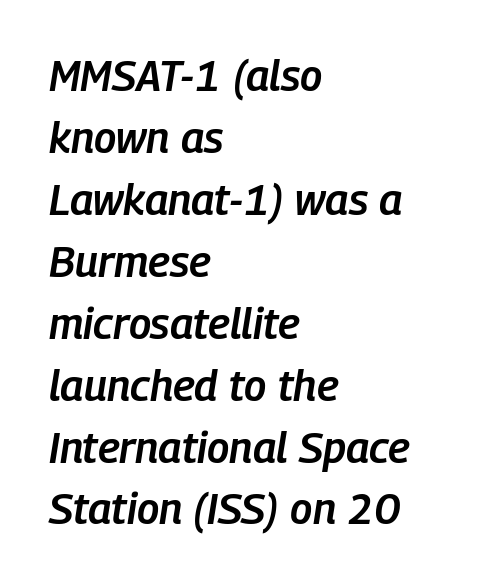
{"italic": "yes", "lean": "right", "slant_degrees": 9, "bold": "semi", "weight": "semibold", "width": "condensed", "stroke_contrast": "low", "x_height": "medium", "monospaced": "no", "underline": "no", "align": "left", "line_spacing": "normal", "line_spacing_ratio": 1.44, "letter_spacing": "normal", "letter_spacing_em": 0.0, "glyph_px": 43}
